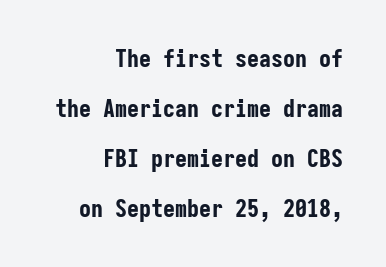
The image shows 24 px bold type, upright; set right-aligned, loose line spacing (2.08x), normal letter spacing, not underlined.
